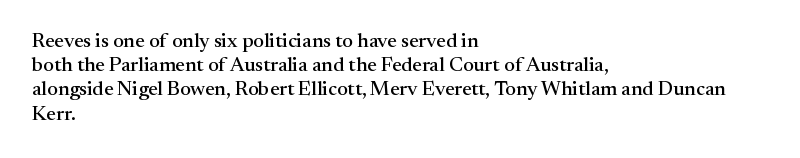
{"italic": "no", "underline": "no", "align": "left", "line_spacing_ratio": 1.21, "letter_spacing": "normal", "letter_spacing_em": 0.0, "glyph_px": 20}
